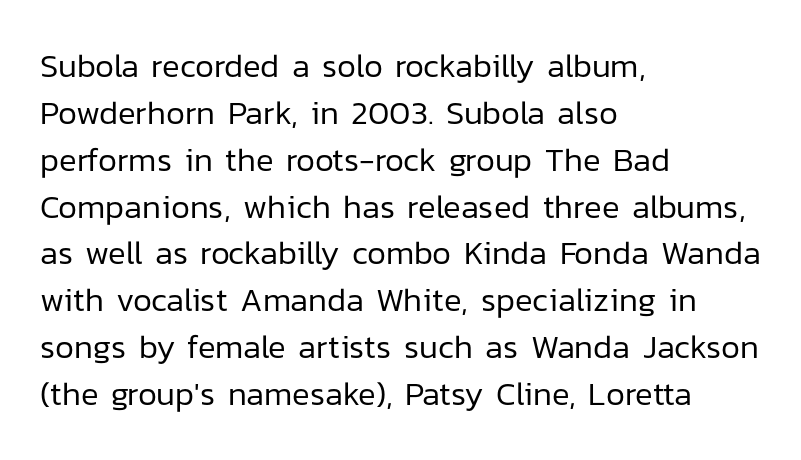
{"serif": "no", "italic": "no", "bold": "no", "weight": "regular", "width": "normal", "stroke_contrast": "low", "x_height": "medium", "monospaced": "no", "underline": "no", "align": "left", "line_spacing": "normal", "line_spacing_ratio": 1.42, "letter_spacing": "normal", "letter_spacing_em": 0.0, "glyph_px": 33}
